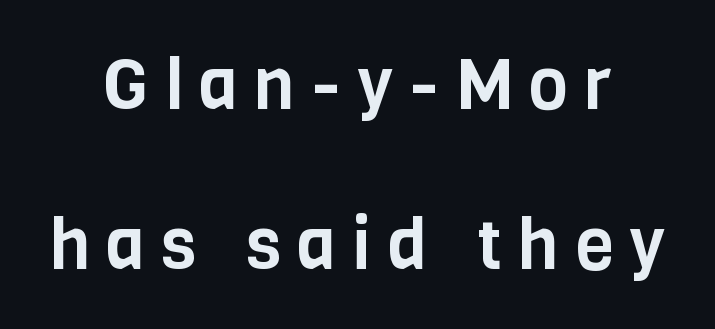
Q: Is the text italic (slanted)? A: No, it is upright.
Q: Is the typeface a serif or a sans-serif typeface? A: Sans-serif.
Q: Is the text underlined? A: No.
Q: How is the paragraph aligned? A: Centered.
Q: Is the spacing between letters normal or unusually wide? A: Unusually wide.
Q: Is the spacing between lines tight, normal or loose? A: Loose.
Q: Width (condensed, normal, or wide)? A: Condensed.
Q: Stroke contrast? A: Low.
Q: x-height? A: Large.
Q: Monospaced? A: No.
